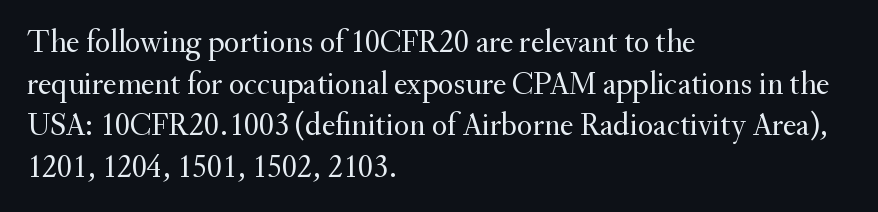
Q: Is the text bold? A: No.
Q: Is the text italic (slanted)? A: No, it is upright.
Q: Is the typeface a serif or a sans-serif typeface? A: Serif.
Q: Is the text underlined? A: No.
Q: How is the paragraph aligned? A: Left-aligned.
Q: Is the spacing between letters normal or unusually wide? A: Normal.
Q: Is the spacing between lines tight, normal or loose? A: Normal.
Q: Width (condensed, normal, or wide)? A: Normal.
Q: Stroke contrast? A: Medium.
Q: x-height? A: Small.
Q: Monospaced? A: No.
